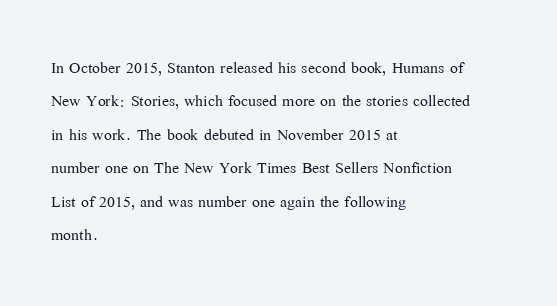
{"italic": "no", "bold": "no", "underline": "no", "align": "left", "line_spacing": "normal", "line_spacing_ratio": 1.59, "letter_spacing": "normal", "letter_spacing_em": 0.0, "glyph_px": 21}
